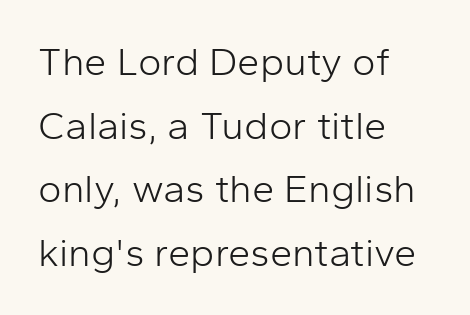
The passage shown is typed in a proportional face where columns would drift. Letters rest on an invisible, unmarked baseline. This sample uses plain, unmodified letter spacing. In terms of letterform style, serifs are entirely absent.
